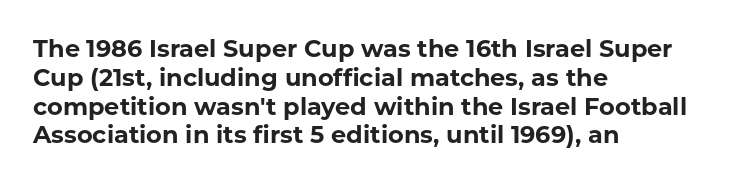
{"italic": "no", "bold": "yes", "underline": "no", "align": "left", "line_spacing_ratio": 1.2, "letter_spacing": "normal", "letter_spacing_em": 0.0, "glyph_px": 24}
